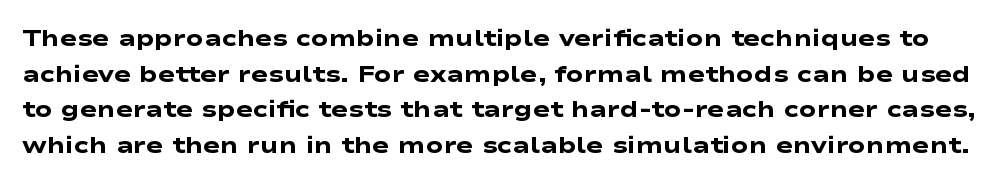
Q: Is the text bold? A: Yes.
Q: Is the text underlined? A: No.
Q: Is the spacing between letters normal or unusually wide? A: Normal.
Q: Is the spacing between lines tight, normal or loose? A: Normal.
